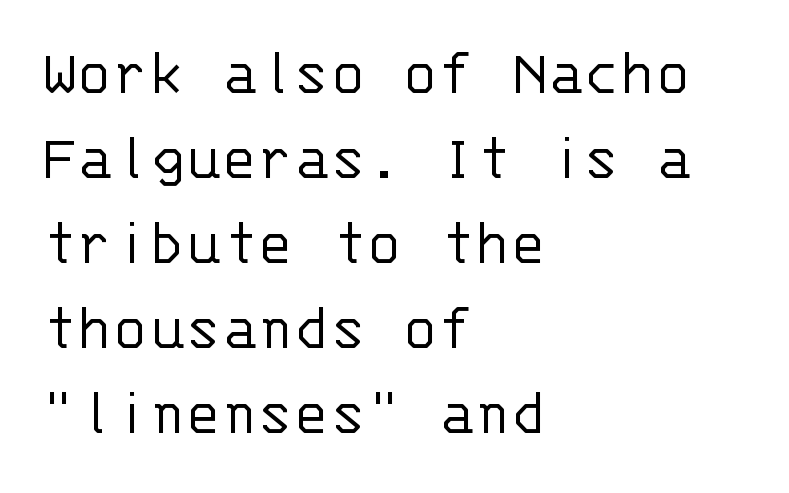
The letters march in equal steps, a hallmark of fixed-pitch type. The passage is arranged the way most books set body copy — flush left. Unlike a traditional serif, this face leaves its strokes unadorned. No extra ink here — the face is not bold. You could call the tracking neutral — neither tight nor loose.
